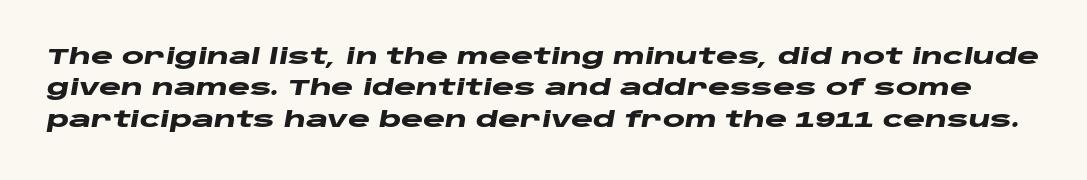
{"italic": "yes", "lean": "right", "slant_degrees": 10, "bold": "yes", "underline": "no", "line_spacing": "normal", "line_spacing_ratio": 1.49, "letter_spacing": "normal", "letter_spacing_em": 0.0, "glyph_px": 21}
